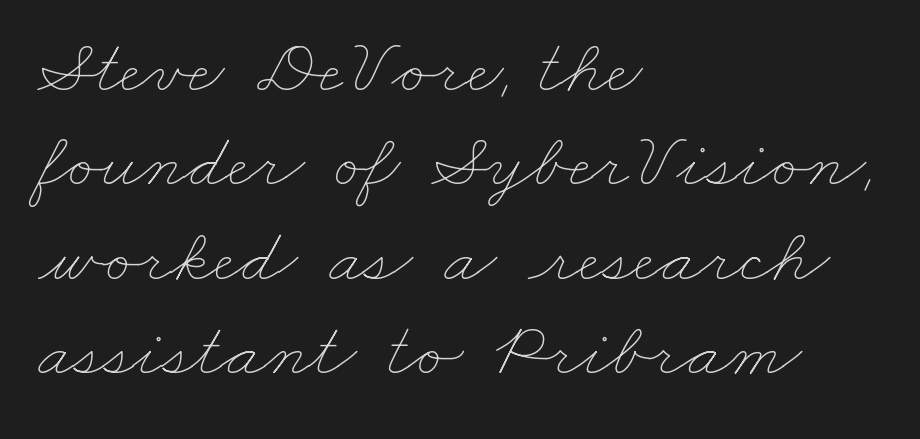
{"bold": "no", "weight": "thin", "width": "wide", "stroke_contrast": "low", "x_height": "small", "monospaced": "no", "underline": "no", "align": "left", "line_spacing_ratio": 1.21, "letter_spacing": "normal", "letter_spacing_em": 0.0, "glyph_px": 78}
